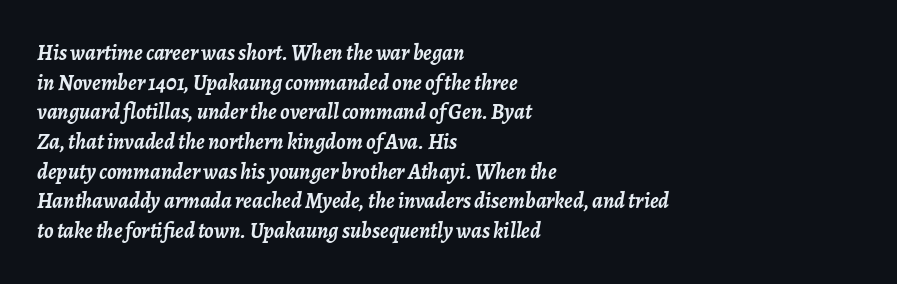
The image shows 22 px bold type, italic (leaning right); set left-aligned, normal line spacing (1.35x), normal letter spacing, not underlined.
